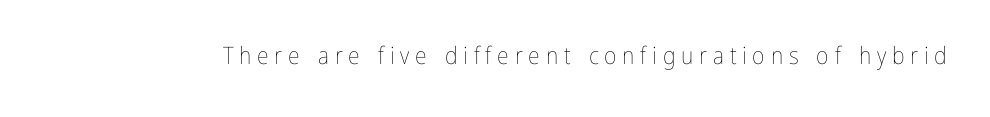
The passage shown is not bold in any degree. The tracking jumps out immediately: characters are airy and widely separated. The typography opts for an upright posture over an oblique one. Beneath every word, the page is bare.
